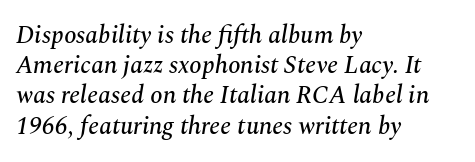
The image shows 25 px text type, italic (leaning right); set left-aligned, line spacing 1.21x, normal letter spacing, not underlined.
